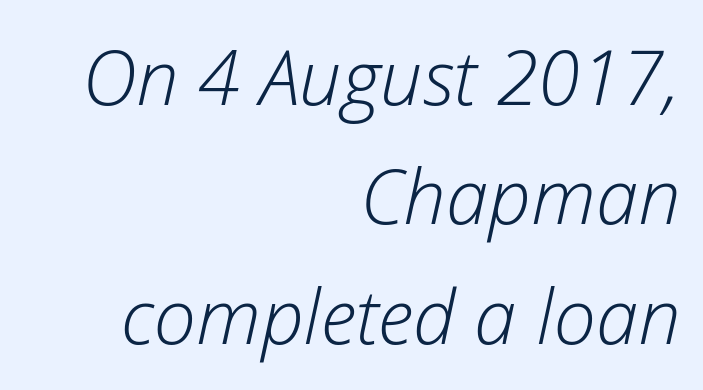
The image shows 76 px light type, italic (leaning right); set right-aligned, normal line spacing (1.57x), normal letter spacing, not underlined; low stroke contrast and a medium x-height.
